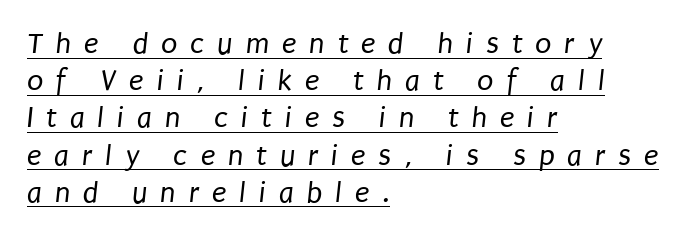
The image shows 30 px regular-weight, condensed sans-serif type; set left-aligned, line spacing 1.24x, unusually wide letter spacing (+0.43 em), underlined; low stroke contrast and a large x-height.
